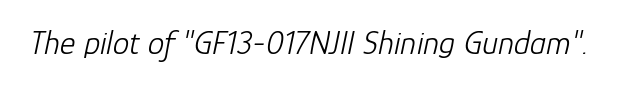
The image shows 33 px light type, italic (leaning right); set normal letter spacing, not underlined; low stroke contrast and a medium x-height.
